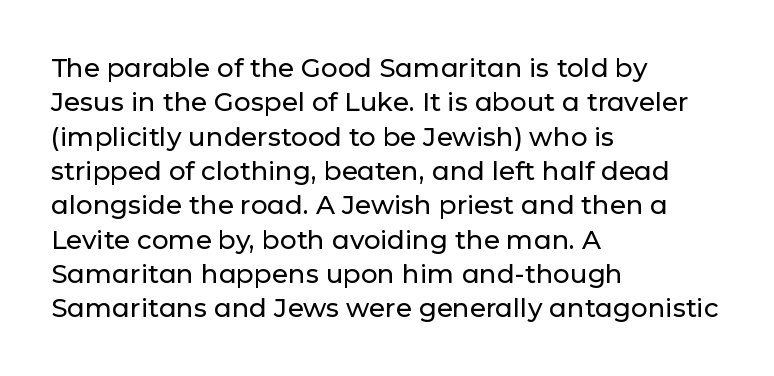
{"italic": "no", "underline": "no", "align": "left", "line_spacing": "normal", "line_spacing_ratio": 1.32, "letter_spacing": "normal", "letter_spacing_em": 0.0, "glyph_px": 26}
